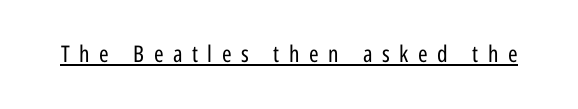
Q: Is the text bold? A: No.
Q: Is the text italic (slanted)? A: No, it is upright.
Q: Is the text underlined? A: Yes.
Q: Is the spacing between letters normal or unusually wide? A: Unusually wide.
